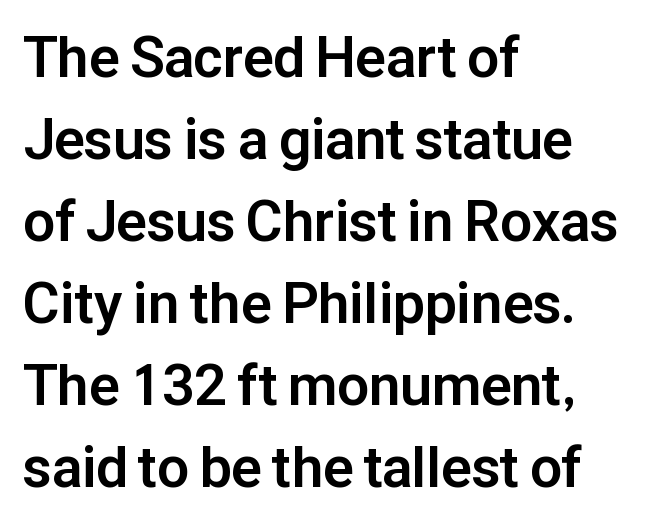
{"serif": "no", "italic": "no", "bold": "yes", "weight": "bold", "width": "normal", "stroke_contrast": "low", "x_height": "medium", "monospaced": "no", "underline": "no", "align": "left", "line_spacing": "normal", "line_spacing_ratio": 1.44, "letter_spacing": "normal", "letter_spacing_em": 0.0, "glyph_px": 57}
